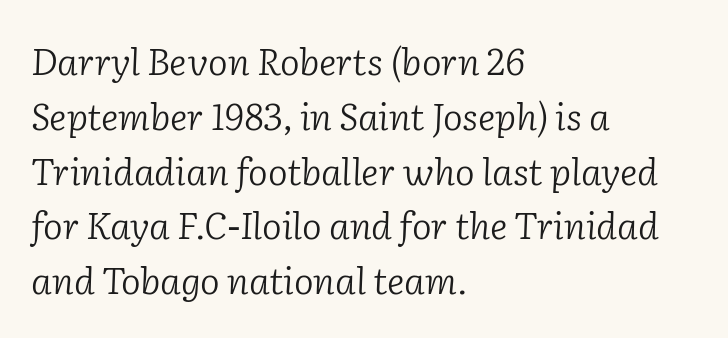
Every character sits at an angle, as italics do. Tracking value appears to be zero — textbook default spacing. The letters advance in unequal steps, a hallmark of proportional type. Old-style or modern, the face here clearly has serifs.
